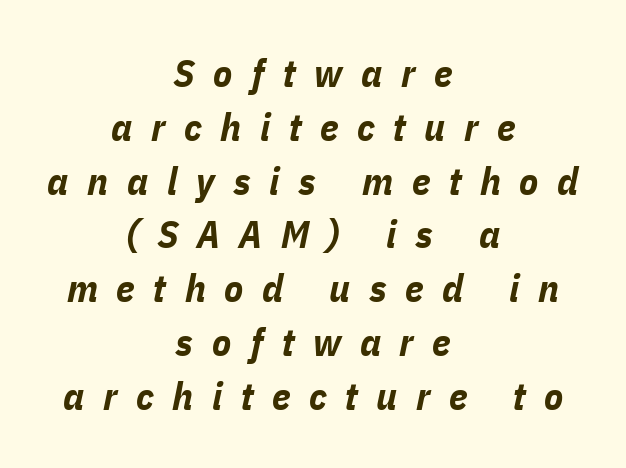
{"italic": "yes", "lean": "right", "slant_degrees": 11, "bold": "yes", "weight": "bold", "width": "condensed", "stroke_contrast": "low", "x_height": "medium", "monospaced": "no", "underline": "no", "align": "center", "line_spacing": "normal", "line_spacing_ratio": 1.38, "letter_spacing": "wide", "letter_spacing_em": 0.48, "glyph_px": 39}
